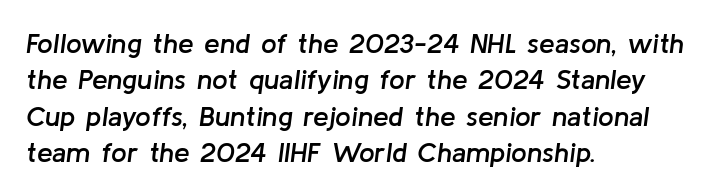
Q: Is the text bold? A: Semi-bold.
Q: Is the text italic (slanted)? A: Yes, it leans right by about 8 degrees.
Q: Is the text underlined? A: No.
Q: How is the paragraph aligned? A: Left-aligned.
Q: Is the spacing between letters normal or unusually wide? A: Normal.
Q: Is the spacing between lines tight, normal or loose? A: Normal.
Q: Width (condensed, normal, or wide)? A: Normal.
Q: Stroke contrast? A: Low.
Q: x-height? A: Medium.
Q: Monospaced? A: No.
